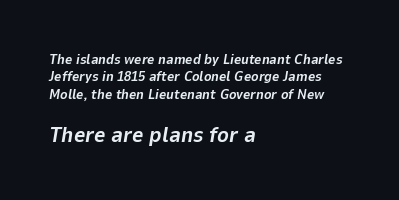
Descender tails drop into unmarked territory. Does extra space separate the letters? No, they use regular spacing. One glance says typical: line gaps are just what's usual. The emphasis by scale lands on block number two, below.
